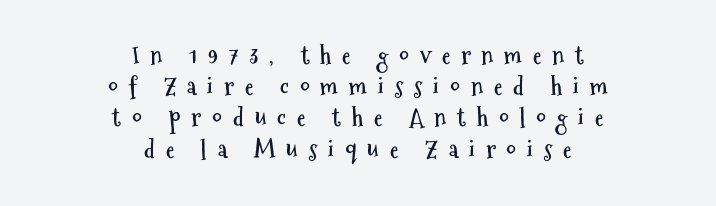
Q: Is the text bold? A: Yes.
Q: Is the text italic (slanted)? A: No, it is upright.
Q: Is the text underlined? A: No.
Q: How is the paragraph aligned? A: Centered.
Q: Is the spacing between letters normal or unusually wide? A: Unusually wide.
Q: Is the spacing between lines tight, normal or loose? A: Normal.
